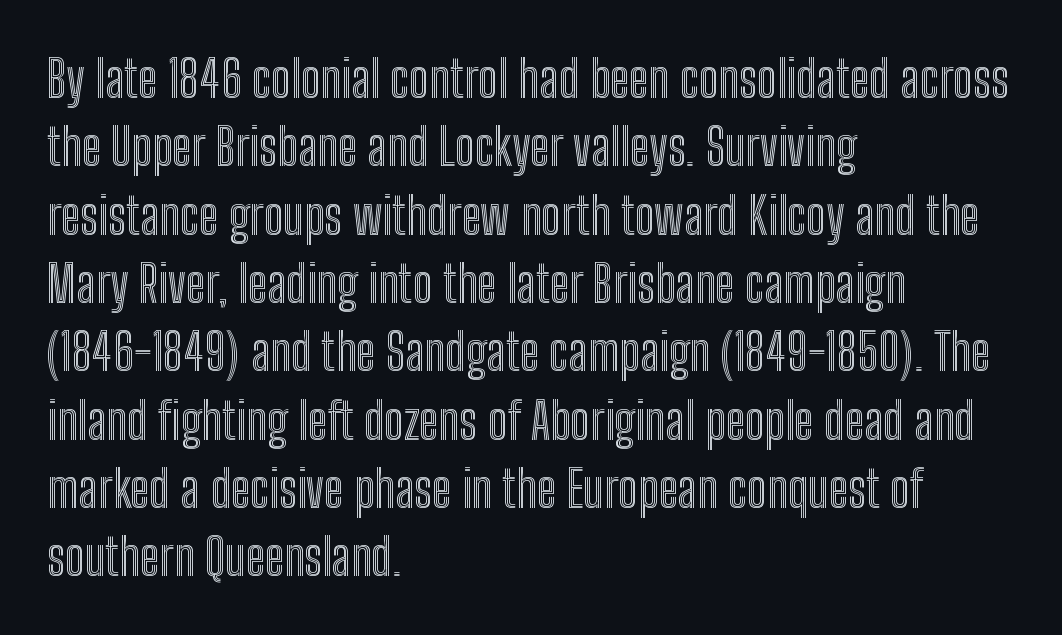
Q: Is the text italic (slanted)? A: No, it is upright.
Q: Is the text underlined? A: No.
Q: How is the paragraph aligned? A: Left-aligned.
Q: Is the spacing between letters normal or unusually wide? A: Normal.
Q: Is the spacing between lines tight, normal or loose? A: Normal.
Q: Width (condensed, normal, or wide)? A: Condensed.
Q: x-height? A: Medium.
Q: Monospaced? A: No.
